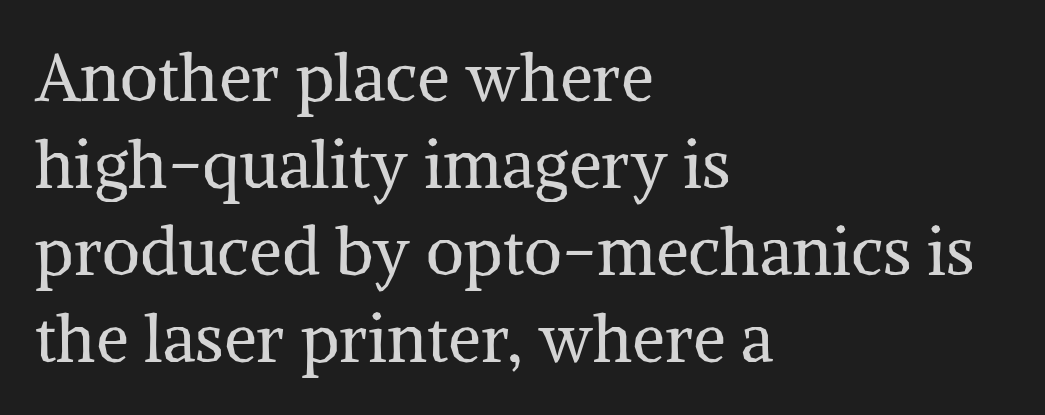
The image shows 66 px regular-weight serif type, upright; set left-aligned, normal line spacing (1.32x), normal letter spacing, not underlined; medium stroke contrast and a medium x-height.
